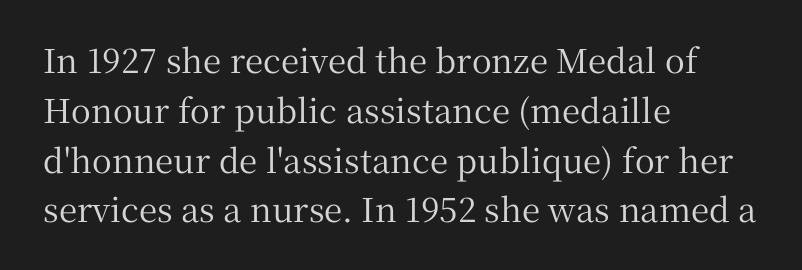
Q: Is the text italic (slanted)? A: No, it is upright.
Q: Is the typeface a serif or a sans-serif typeface? A: Serif.
Q: Is the text underlined? A: No.
Q: How is the paragraph aligned? A: Left-aligned.
Q: Is the spacing between letters normal or unusually wide? A: Normal.
Q: Is the spacing between lines tight, normal or loose? A: Normal.
Q: Width (condensed, normal, or wide)? A: Normal.
Q: Stroke contrast? A: Medium.
Q: x-height? A: Medium.
Q: Monospaced? A: No.
